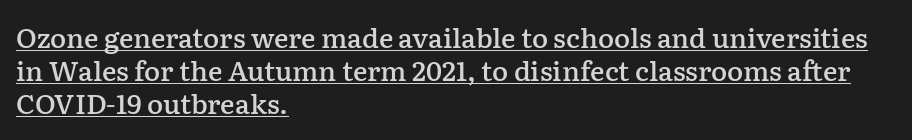
The image shows 27 px text type, upright; set left-aligned, line spacing 1.23x, normal letter spacing, underlined.
